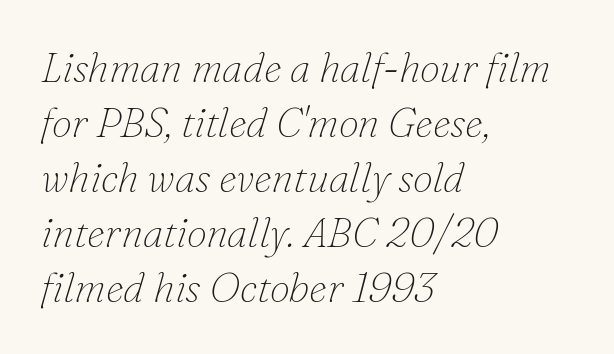
The image shows 41 px thin serif type, italic (leaning right); set left-aligned, normal line spacing (1.34x), normal letter spacing, not underlined; low stroke contrast and a small x-height.
